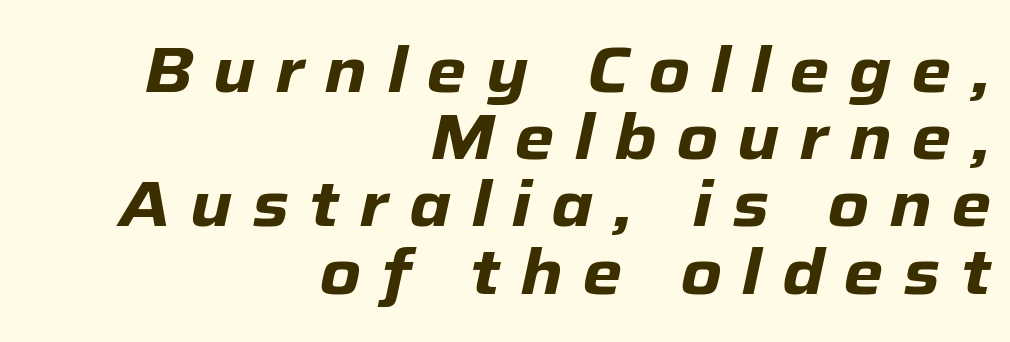
In terms of weight, the rendering is a true, heavy bold. Rows of type sit shoulder to shoulder in the vertical direction. The glyphs look as if they've been sheared to an angle. No word sits above an underline. Observe the wide spacing: letters keep a clear distance from each other. The compositor pushed each line to the right boundary.
